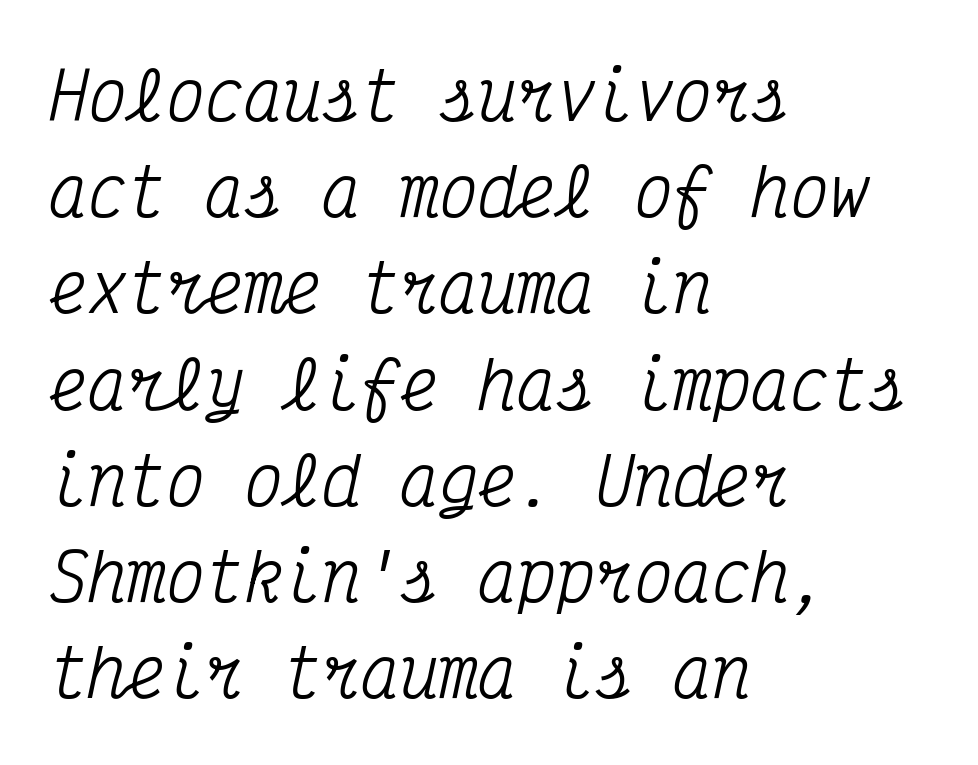
Nobody drew a line under any word here. The face used here is monospaced, like something from a code editor. Does the leading feel generous? No, just average. The letterforms sit shoulder to shoulder at normal distance. The lettering tilts uniformly, giving the passage an italic look.
